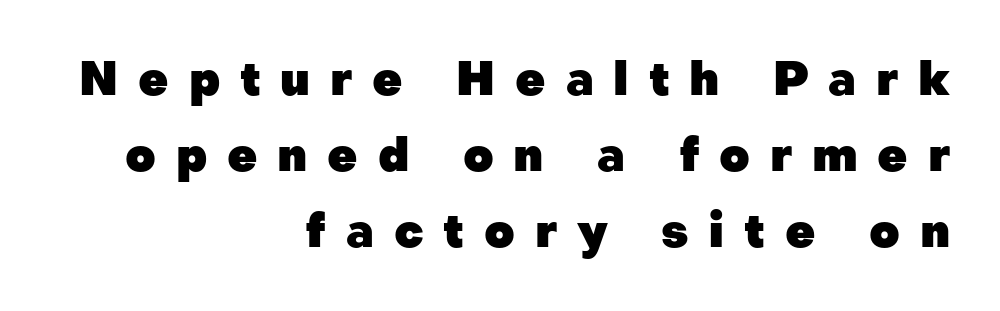
The image shows 47 px heavy sans-serif type, upright; set right-aligned, normal line spacing (1.62x), unusually wide letter spacing (+0.42 em), not underlined; low stroke contrast and a medium x-height.
